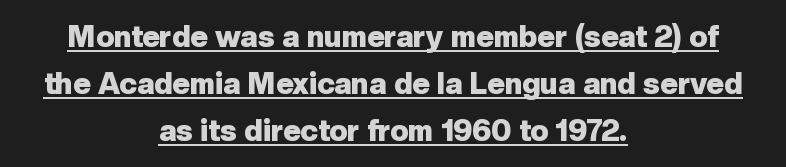
The face used here is rendered with its standard letterfit. The face used here is a sans, in the tradition of grotesques and geometrics. The face used here appears with an underline applied. Notice how the passage keeps no hard edge, just a central spine. If you measured baseline to baseline, you'd find a middling distance.
